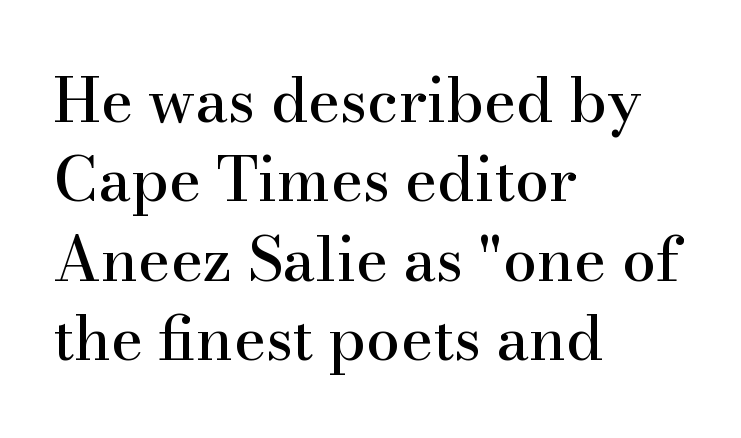
The image shows 61 px serif type, upright; set left-aligned, normal line spacing (1.3x), normal letter spacing, not underlined; high stroke contrast and a small x-height.
